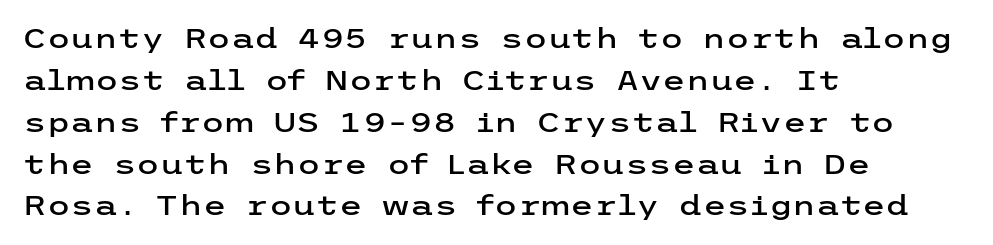
Q: Is the text italic (slanted)? A: No, it is upright.
Q: Is the text underlined? A: No.
Q: How is the paragraph aligned? A: Left-aligned.
Q: Is the spacing between letters normal or unusually wide? A: Normal.
Q: Is the spacing between lines tight, normal or loose? A: Normal.
